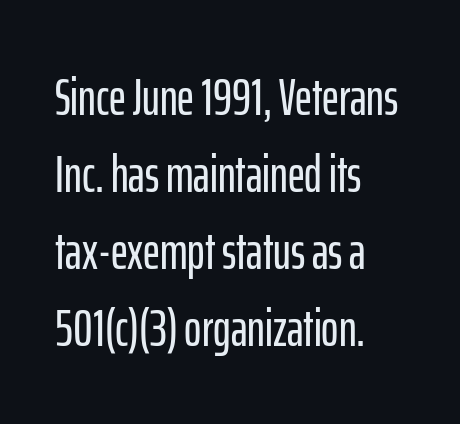
{"serif": "no", "italic": "no", "width": "condensed", "stroke_contrast": "low", "x_height": "medium", "monospaced": "no", "underline": "no", "align": "left", "line_spacing": "normal", "line_spacing_ratio": 1.48, "letter_spacing": "normal", "letter_spacing_em": 0.0, "glyph_px": 52}
